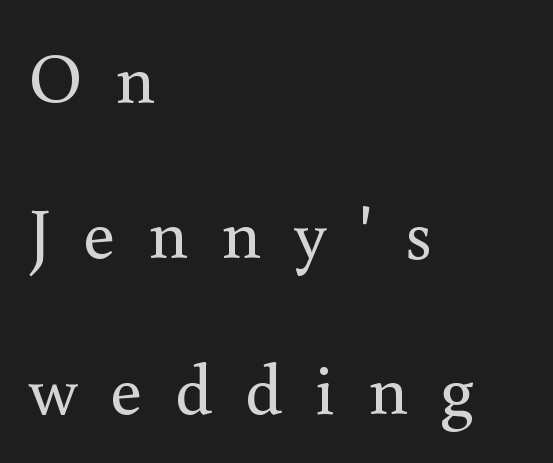
Q: Is the text bold? A: No.
Q: Is the text italic (slanted)? A: No, it is upright.
Q: Is the typeface a serif or a sans-serif typeface? A: Serif.
Q: Is the text underlined? A: No.
Q: How is the paragraph aligned? A: Left-aligned.
Q: Is the spacing between letters normal or unusually wide? A: Unusually wide.
Q: Is the spacing between lines tight, normal or loose? A: Loose.
Q: Width (condensed, normal, or wide)? A: Normal.
Q: Stroke contrast? A: Medium.
Q: x-height? A: Small.
Q: Monospaced? A: No.
